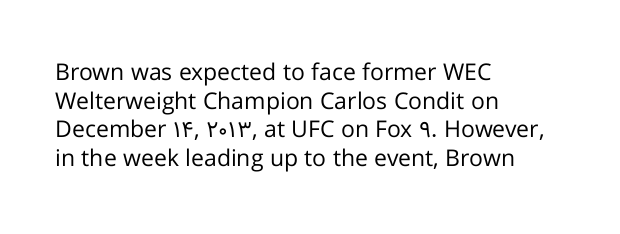
The lines sit at an ordinary, default distance from one another. The text block is weighted toward the left margin, trailing off unevenly rightward. Tracking value appears to be zero — textbook default spacing. Has an underline been added? It has not. Stroke mass is kept to a normal reading level or below.
